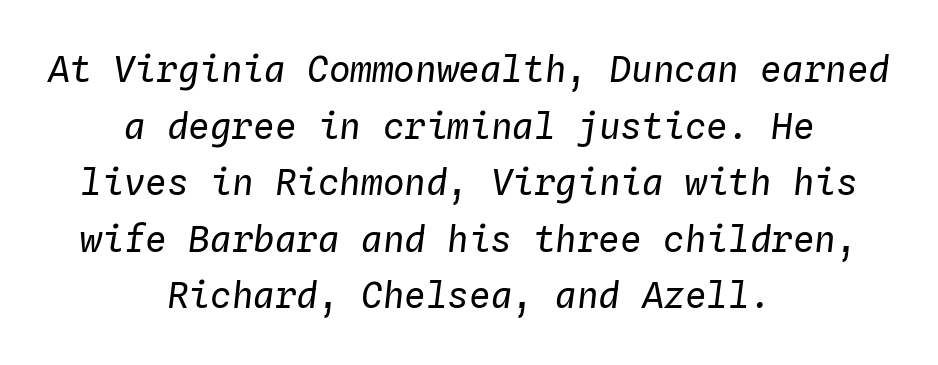
The image shows 36 px regular-weight type, italic (leaning right), monospaced; set centered, normal line spacing (1.57x), normal letter spacing, not underlined; low stroke contrast and a medium x-height.
